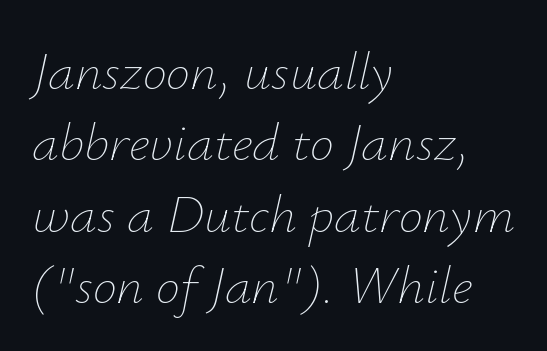
Q: Is the text bold? A: No.
Q: Is the text italic (slanted)? A: Yes, it leans right by about 12 degrees.
Q: Is the text underlined? A: No.
Q: How is the paragraph aligned? A: Left-aligned.
Q: Is the spacing between letters normal or unusually wide? A: Normal.
Q: Is the spacing between lines tight, normal or loose? A: Normal.
Q: Width (condensed, normal, or wide)? A: Normal.
Q: Stroke contrast? A: Low.
Q: x-height? A: Small.
Q: Monospaced? A: No.
